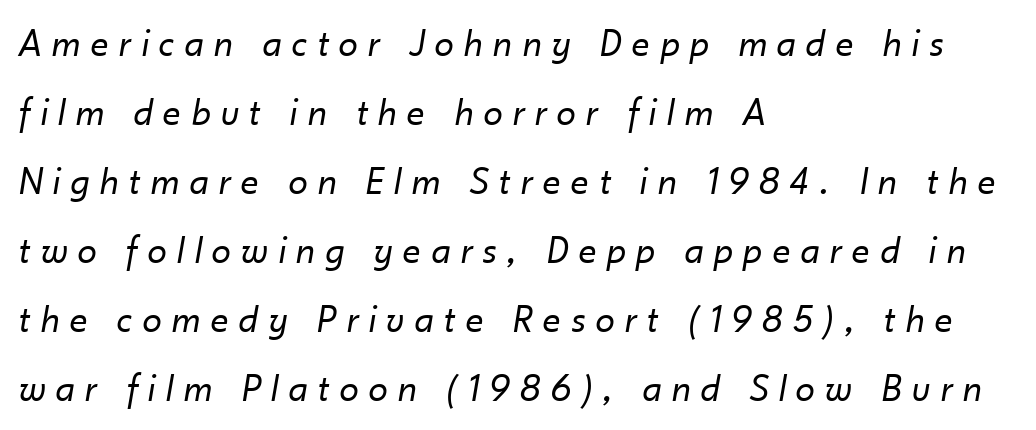
Underlining? Definitely not there. Looking at the ascenders, they clearly lean. What stands out about the letter spacing? Its width — letters are far apart. This is not heavy type; no bold has been used. The rendering uses natural spacing where letterforms have individual widths. This sample is left-justified, so line endings fall wherever the words run out.
